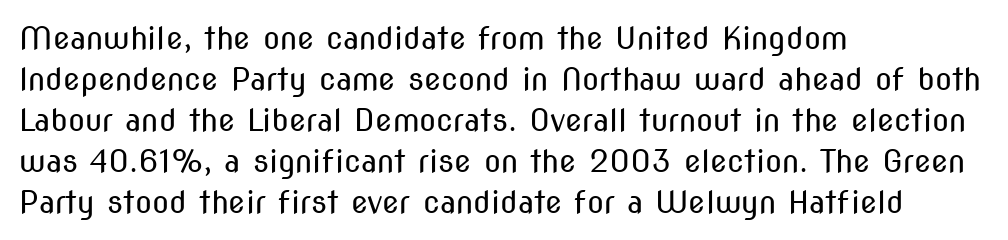
Typographically, this falls in the sans-serif category. Heft: none added — not bold. There is no visible air inserted between adjacent glyphs. Character widths vary here, with narrow letters taking less room than wide ones. Type without underlining.
